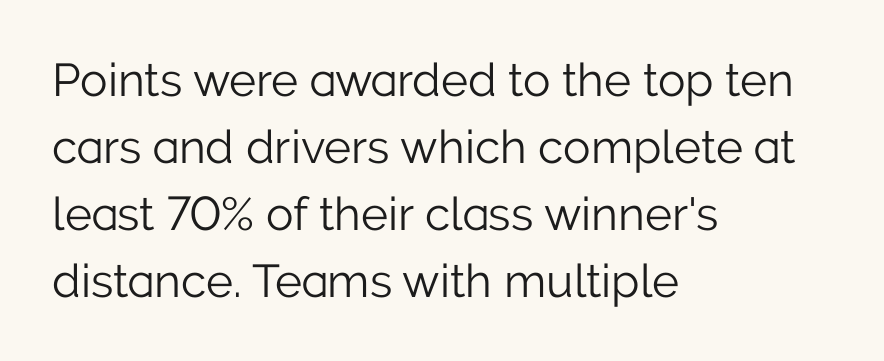
Short and long lines alike share a common starting point at left. Between one letter and the next there's only the usual sliver of space. Descenders are the only things crossing below the line. These lines are rendered in a variable-pitch font. Tall strokes in this sample are plumb rather than angled.
